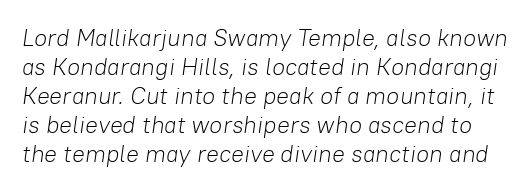
The image shows 24 px text type, italic (leaning right); set line spacing 1.21x, normal letter spacing, not underlined.
